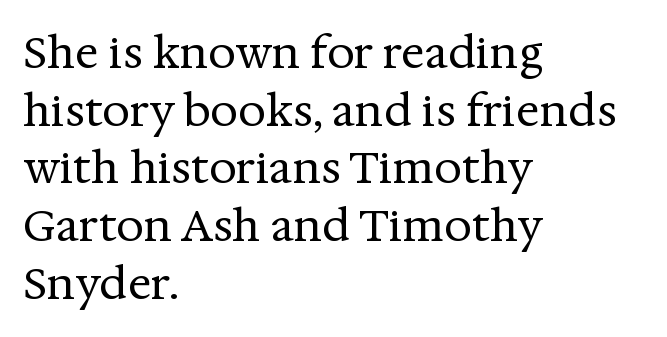
The setting favours the left margin, as ordinary paragraphs usually do. Anything drawn beneath the words? Only blank space. These lines keep a tight, regular rhythm from letter to letter. A typesetter would label this face a serif. Quick note: interline space is typical. Here the designer chose a conventional face with non-uniform glyph widths.
